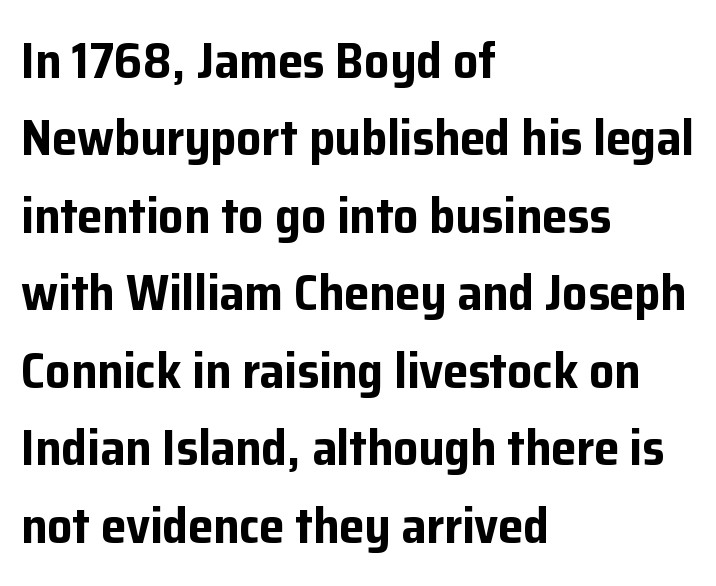
The face used here is proportionally spaced, like ordinary book or web type. Reading down the column, the eye jumps a familiar distance to each next line. Unlike a traditional serif, this face leaves its strokes unadorned. Each glyph is drawn with heavy, bold strokes. Does the copy run flush right? No — it runs flush left. This rendering leaves character spacing at its baseline value.
